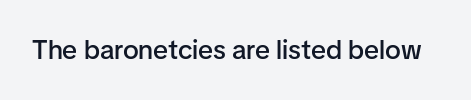
Q: Is the text bold? A: Semi-bold.
Q: Is the text italic (slanted)? A: No, it is upright.
Q: Is the text underlined? A: No.
Q: Is the spacing between letters normal or unusually wide? A: Normal.
